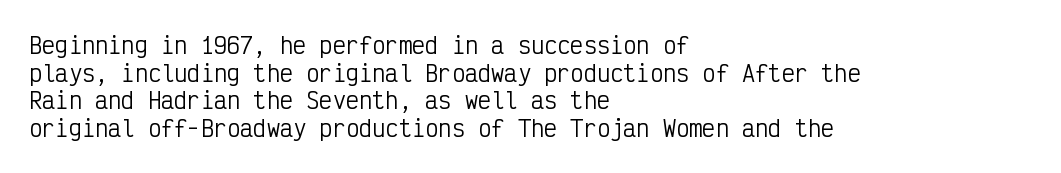
{"italic": "no", "bold": "no", "underline": "no", "align": "left", "line_spacing": "normal", "line_spacing_ratio": 1.26, "letter_spacing": "normal", "letter_spacing_em": 0.0, "glyph_px": 22}
